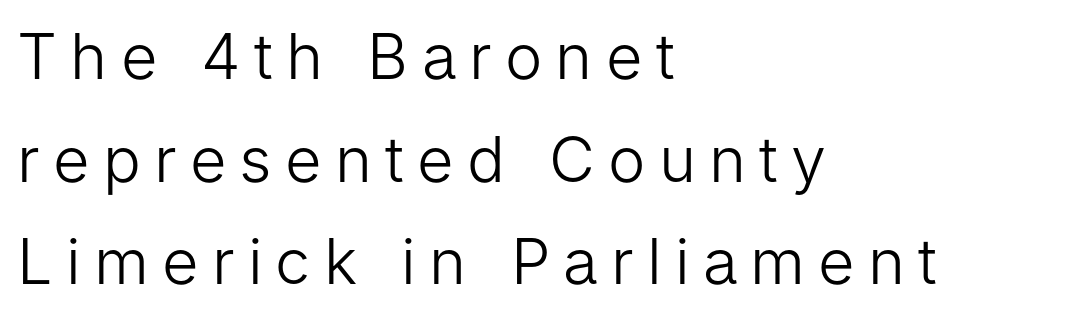
The image shows 63 px light sans-serif type, upright; set left-aligned, normal line spacing (1.63x), unusually wide letter spacing (+0.21 em), not underlined; low stroke contrast and a medium x-height.
